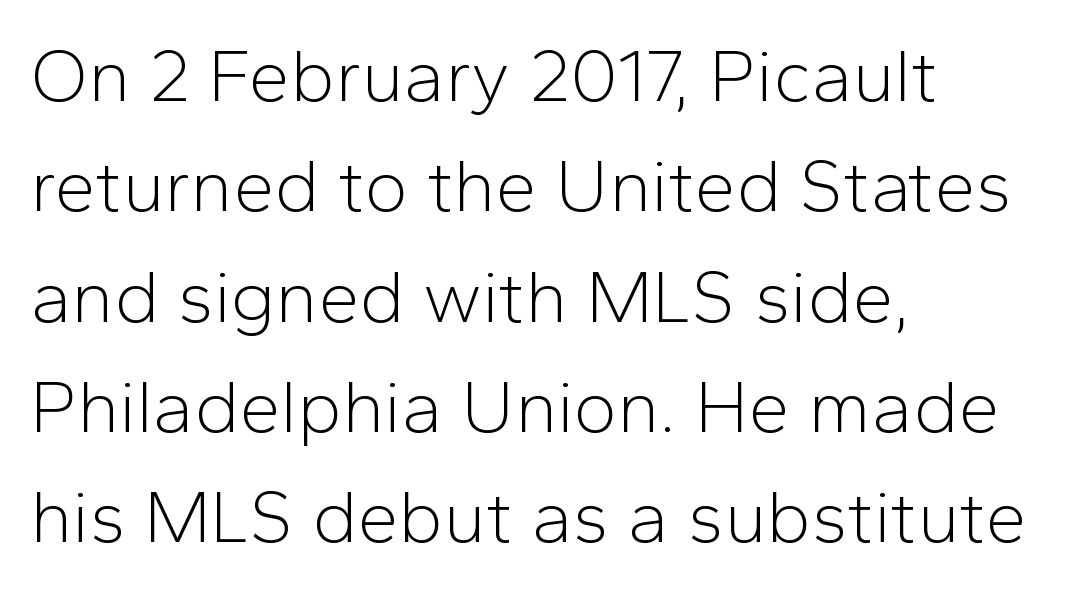
Q: Is the text bold? A: No.
Q: Is the text italic (slanted)? A: No, it is upright.
Q: Is the typeface a serif or a sans-serif typeface? A: Sans-serif.
Q: Is the text underlined? A: No.
Q: How is the paragraph aligned? A: Left-aligned.
Q: Is the spacing between letters normal or unusually wide? A: Normal.
Q: Is the spacing between lines tight, normal or loose? A: Normal.
Q: Width (condensed, normal, or wide)? A: Normal.
Q: Stroke contrast? A: Low.
Q: x-height? A: Medium.
Q: Monospaced? A: No.
